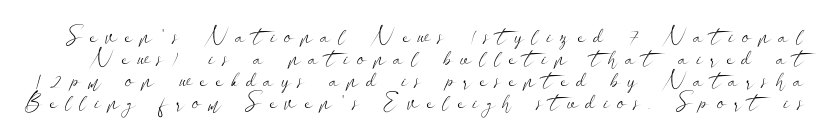
The image shows 23 px text type; set tight line spacing (0.96x), unusually wide letter spacing (+0.34 em), not underlined.
